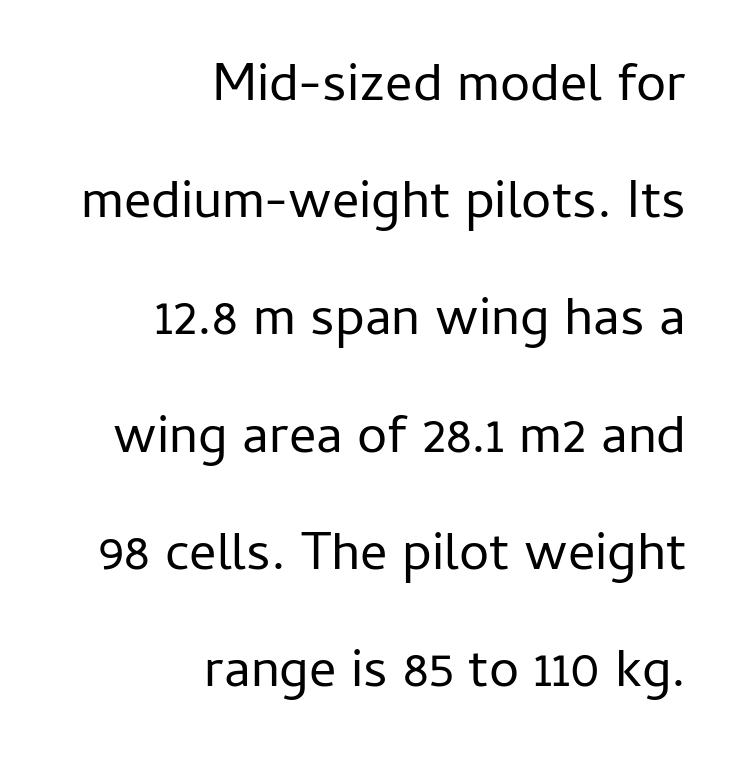
Q: Is the text bold? A: No.
Q: Is the text italic (slanted)? A: No, it is upright.
Q: Is the typeface a serif or a sans-serif typeface? A: Sans-serif.
Q: Is the text underlined? A: No.
Q: How is the paragraph aligned? A: Right-aligned.
Q: Is the spacing between letters normal or unusually wide? A: Normal.
Q: Is the spacing between lines tight, normal or loose? A: Loose.
Q: Width (condensed, normal, or wide)? A: Normal.
Q: Stroke contrast? A: Low.
Q: x-height? A: Medium.
Q: Monospaced? A: No.
